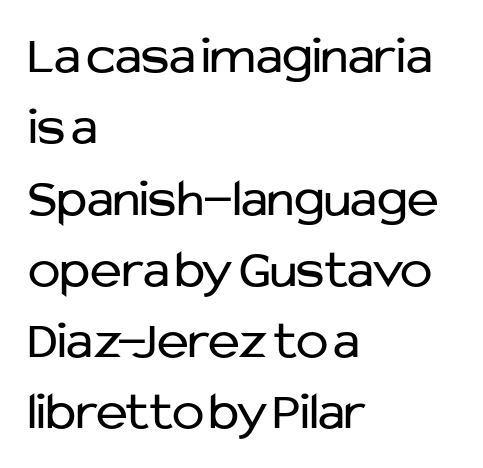
The block of text has a typical density, with ordinary space between rows. Is the type heavy? It reads as light-to-regular instead. The gap between lines stays unmarked. The face used here is rendered with its standard letterfit. Each letter keeps its own natural width here, so spacing adapts to shape.
